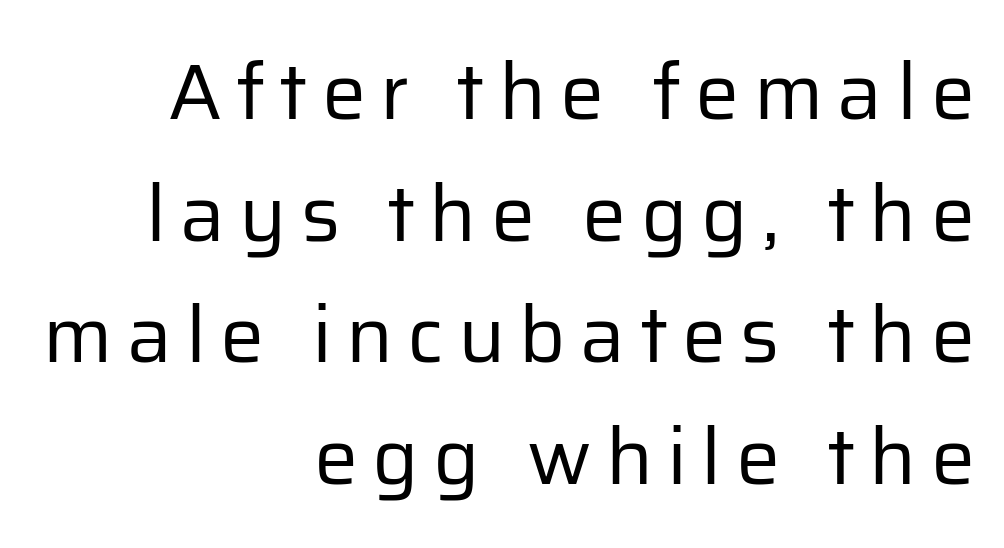
A typesetter would mark this as roman, not italic. Here the designer chose a conventional face with non-uniform glyph widths. Notice how the passage keeps a crisp vertical edge on the right only. Check where the strokes stop: nothing finishes them off — pure sans. Stroke mass is kept to a normal reading level or below.
